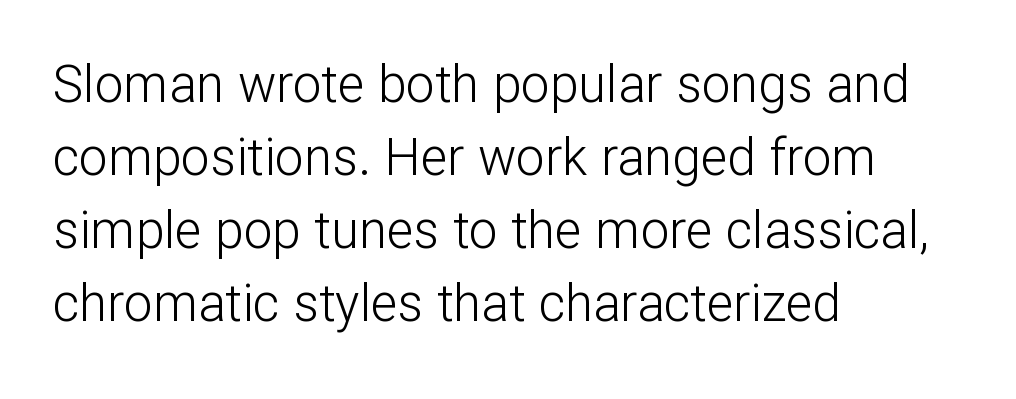
Q: Is the text bold? A: No.
Q: Is the text italic (slanted)? A: No, it is upright.
Q: Is the typeface a serif or a sans-serif typeface? A: Sans-serif.
Q: Is the text underlined? A: No.
Q: How is the paragraph aligned? A: Left-aligned.
Q: Is the spacing between letters normal or unusually wide? A: Normal.
Q: Is the spacing between lines tight, normal or loose? A: Normal.
Q: Width (condensed, normal, or wide)? A: Normal.
Q: Stroke contrast? A: Low.
Q: x-height? A: Medium.
Q: Monospaced? A: No.
